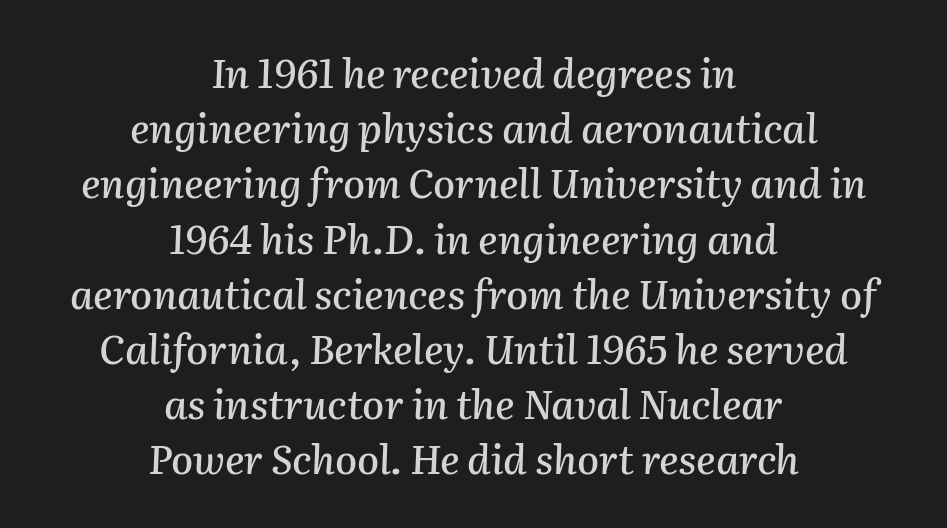
The image shows 40 px text type, italic (leaning right); set centered, normal line spacing (1.38x), normal letter spacing, not underlined; medium stroke contrast and a medium x-height.
